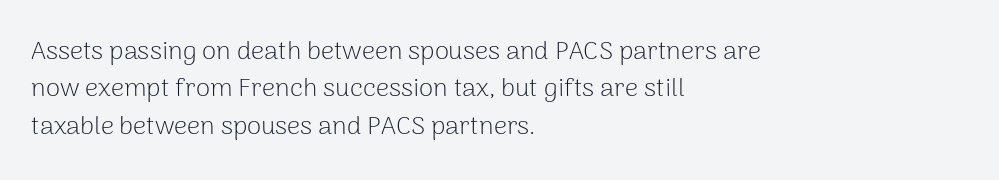
Q: Is the text bold? A: No.
Q: Is the text italic (slanted)? A: No, it is upright.
Q: Is the text underlined? A: No.
Q: How is the paragraph aligned? A: Left-aligned.
Q: Is the spacing between letters normal or unusually wide? A: Normal.
Q: Is the spacing between lines tight, normal or loose? A: Normal.
